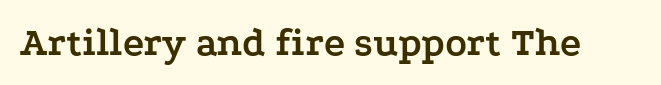
Q: Is the text bold? A: Yes.
Q: Is the text italic (slanted)? A: No, it is upright.
Q: Is the typeface a serif or a sans-serif typeface? A: Serif.
Q: Is the text underlined? A: No.
Q: Is the spacing between letters normal or unusually wide? A: Normal.
Q: Width (condensed, normal, or wide)? A: Wide.
Q: Stroke contrast? A: Low.
Q: x-height? A: Medium.
Q: Monospaced? A: No.
